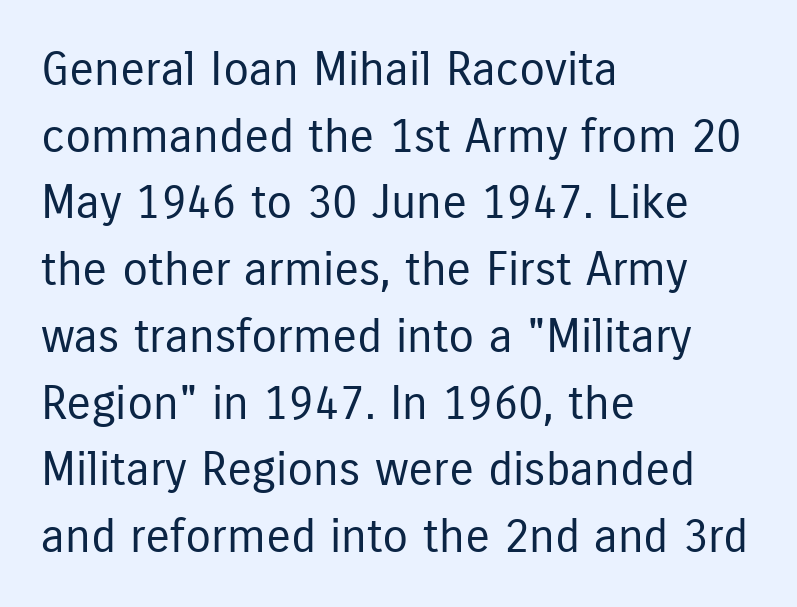
{"serif": "no", "italic": "no", "bold": "no", "weight": "regular", "width": "condensed", "stroke_contrast": "low", "x_height": "medium", "monospaced": "no", "underline": "no", "align": "left", "line_spacing": "normal", "line_spacing_ratio": 1.42, "letter_spacing": "normal", "letter_spacing_em": 0.0, "glyph_px": 47}
